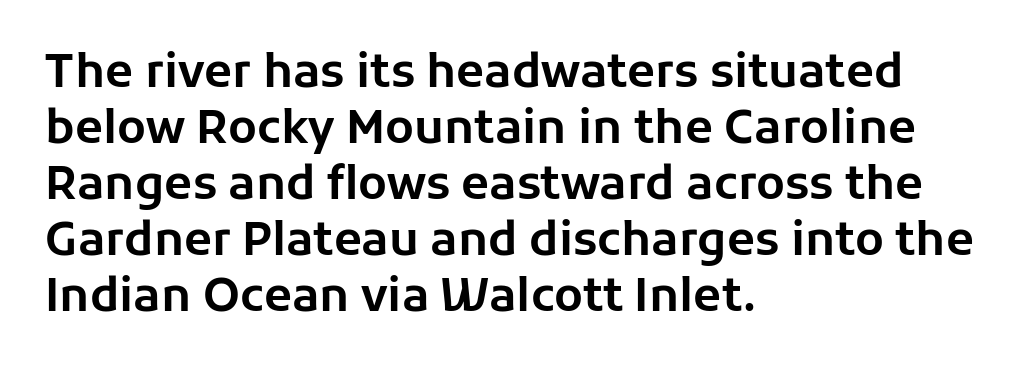
Proportional: the letters do not fall into vertical columns. The words here are not underlined. Italic? Not at all — the glyphs are vertical. The glyphs in this specimen are sans serif. Standard letterfit; no display-style spreading of the glyphs.
